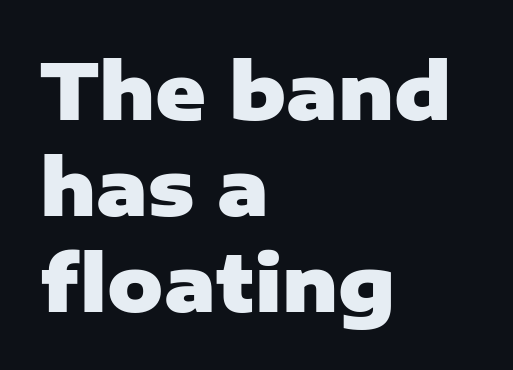
{"serif": "no", "italic": "no", "bold": "yes", "weight": "heavy", "width": "normal", "stroke_contrast": "low", "x_height": "medium", "monospaced": "no", "underline": "no", "align": "left", "line_spacing": "normal", "line_spacing_ratio": 1.25, "letter_spacing": "normal", "letter_spacing_em": 0.0, "glyph_px": 77}
